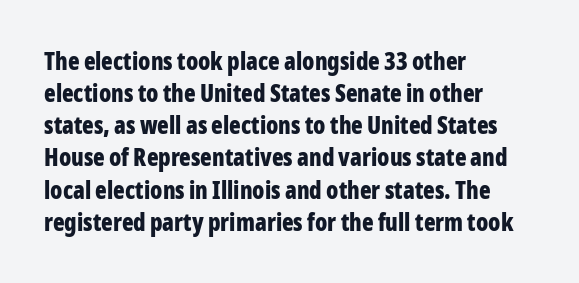
Heavy-handed strokes throughout: this text is bold. Ordinary non-slanted type is in use. The text block is weighted toward the left margin, trailing off unevenly rightward. Students, observe: this is what conventionally led text looks like. Students, note that the glyphs here touch the page at normal intervals. The words here are not underlined.
